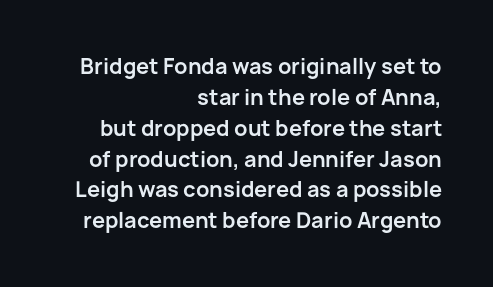
The image shows 21 px bold type, upright; set right-aligned, normal line spacing (1.47x), normal letter spacing, not underlined.
